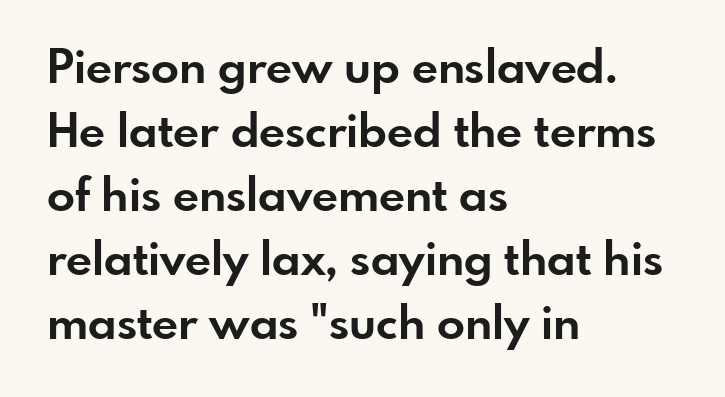
The image shows 46 px bold sans-serif type, upright; set left-aligned, normal line spacing (1.39x), normal letter spacing, not underlined; low stroke contrast and a small x-height.
